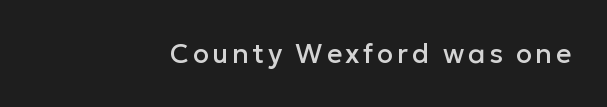
Designer's note — italics off, roman on. The typesetter chose a ragged-left arrangement here. Beneath every word, the page is bare.
